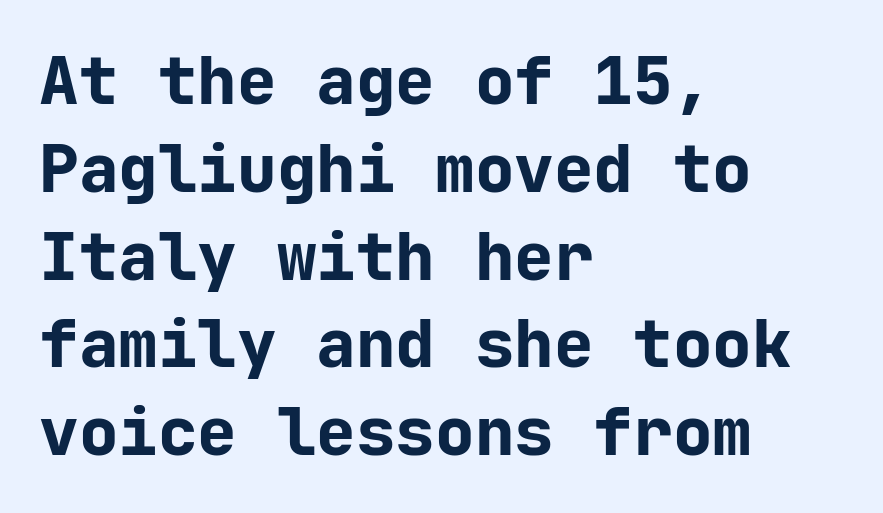
The lines in this sample share a left origin and differ only in where they stop. Plain, unruled lines of type. The gaps between neighbouring characters are ordinary and unremarkable. The glyphs in this specimen are sans serif. Monospaced: the letters line up in strict vertical columns.
